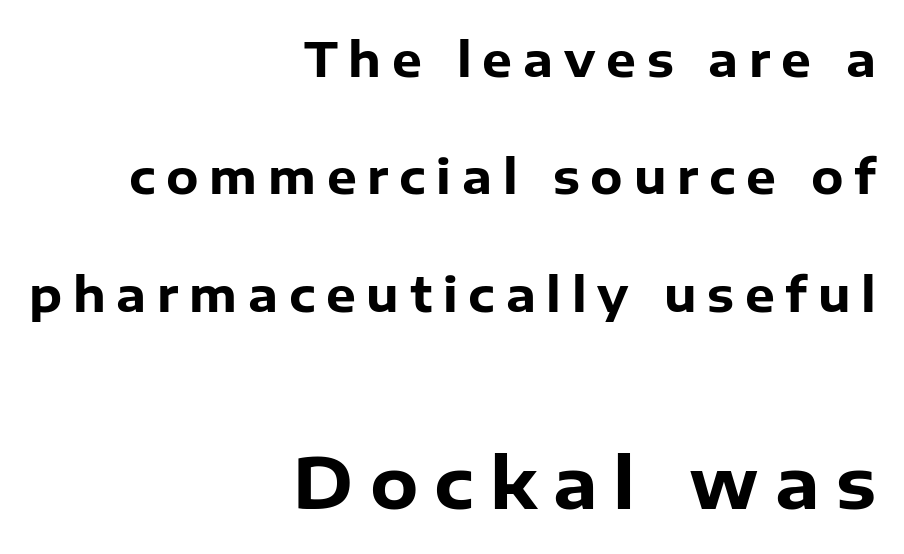
{"serif": "no", "italic": "no", "bold": "yes", "weight": "heavy", "width": "normal", "stroke_contrast": "low", "x_height": "medium", "monospaced": "no", "underline": "no", "align": "right", "line_spacing": "loose", "line_spacing_ratio": 2.5, "letter_spacing": "wide", "letter_spacing_em": 0.23, "larger_block": "second", "size_ratio": 1.49, "glyph_px": 70}
